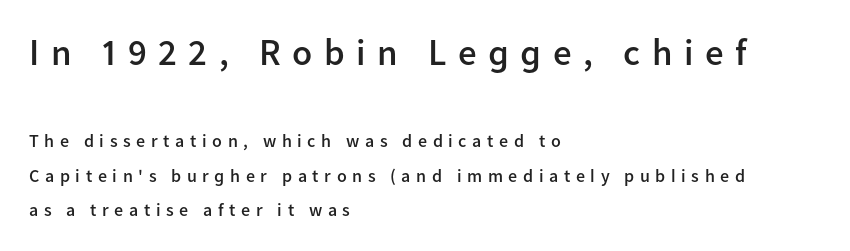
{"serif": "no", "italic": "no", "bold": "semi", "weight": "semibold", "width": "normal", "stroke_contrast": "low", "x_height": "medium", "monospaced": "no", "underline": "no", "align": "left", "line_spacing": "loose", "line_spacing_ratio": 1.91, "letter_spacing": "wide", "letter_spacing_em": 0.31, "larger_block": "first", "size_ratio": 2.06, "glyph_px": 37}
